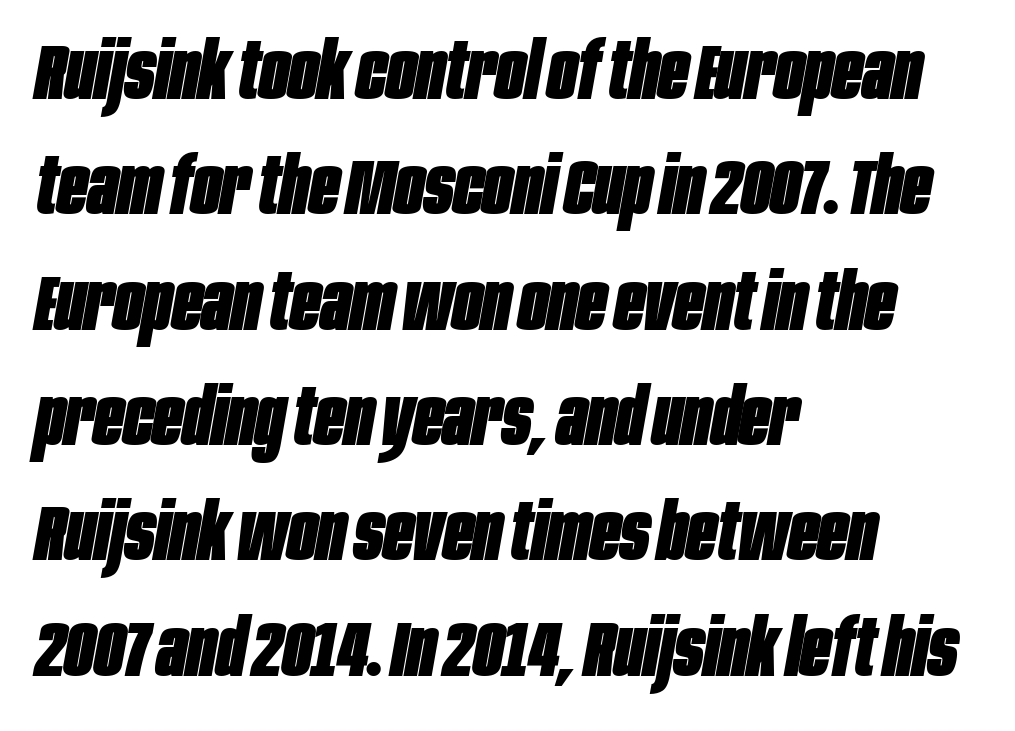
Posture: slanted. The lines sit at an ordinary, default distance from one another. Emphasis by weight is at full strength: bold. Character widths vary here, with narrow letters taking less room than wide ones. Each word holds together tightly as a unit, with standard inter-letter gaps.
